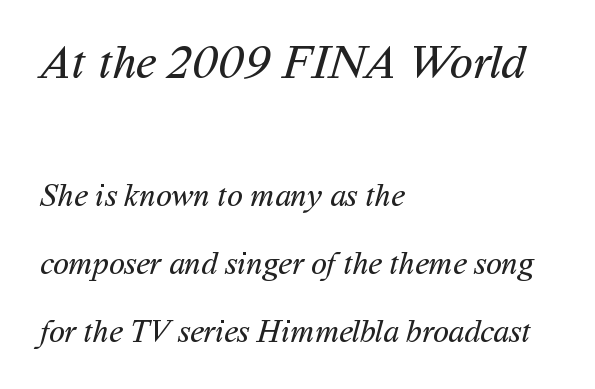
The image shows 48 px regular-weight sans-serif type; set left-aligned, loose line spacing (2.12x), normal letter spacing, not underlined; the first (top) block is 1.5x larger; medium stroke contrast and a medium x-height.
